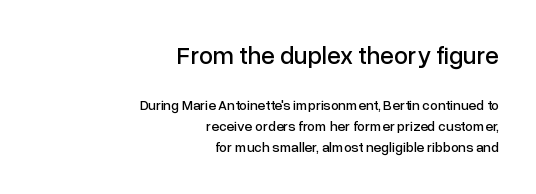
{"italic": "no", "underline": "no", "align": "right", "line_spacing": "normal", "line_spacing_ratio": 1.51, "letter_spacing": "normal", "letter_spacing_em": 0.0, "larger_block": "first", "size_ratio": 1.79, "glyph_px": 25}
